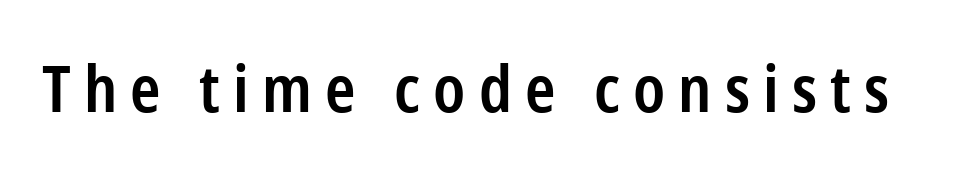
The image shows 65 px semibold, condensed sans-serif type, upright; set unusually wide letter spacing (+0.2 em), not underlined; low stroke contrast and a medium x-height.
